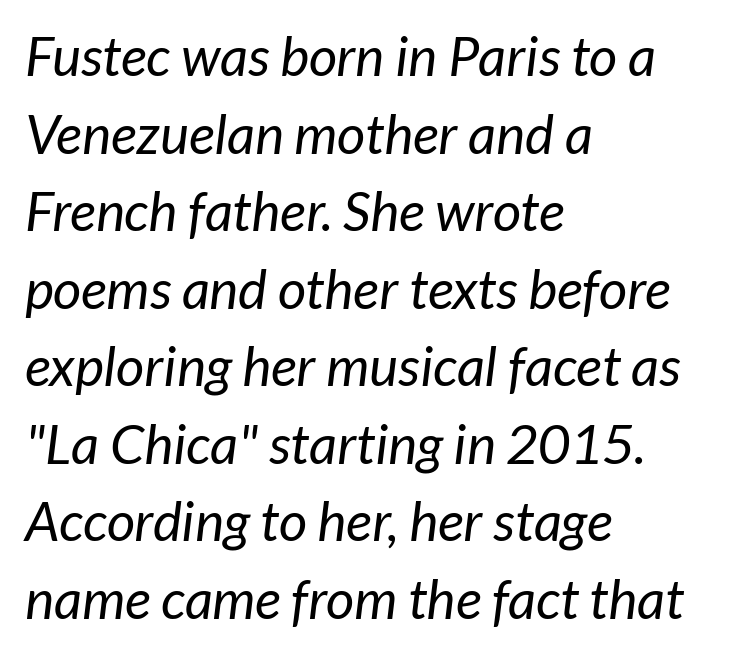
The image shows 55 px regular-weight sans-serif type; set left-aligned, normal line spacing (1.41x), normal letter spacing, not underlined; low stroke contrast and a medium x-height.
